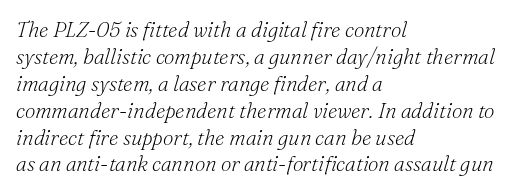
The image shows 21 px text type, italic (leaning right); set left-aligned, normal line spacing (1.28x), normal letter spacing, not underlined.
